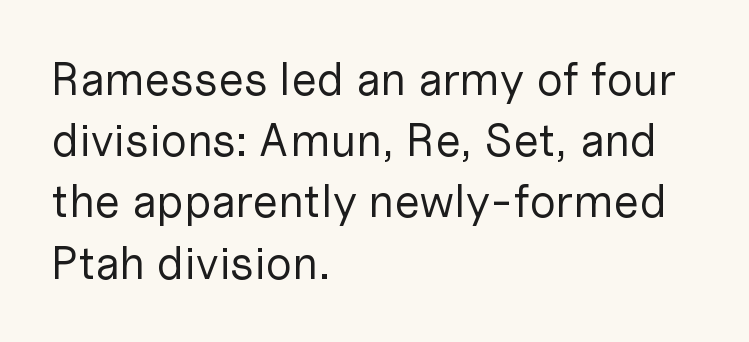
Q: Is the text bold? A: No.
Q: Is the text italic (slanted)? A: No, it is upright.
Q: Is the typeface a serif or a sans-serif typeface? A: Sans-serif.
Q: Is the text underlined? A: No.
Q: How is the paragraph aligned? A: Left-aligned.
Q: Is the spacing between letters normal or unusually wide? A: Normal.
Q: Is the spacing between lines tight, normal or loose? A: Normal.
Q: Width (condensed, normal, or wide)? A: Normal.
Q: Stroke contrast? A: Low.
Q: x-height? A: Medium.
Q: Monospaced? A: No.
